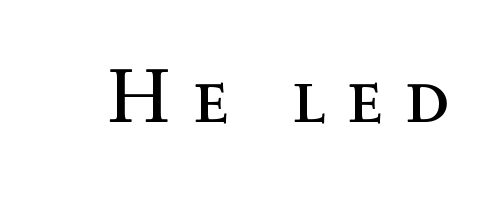
Q: Is the text bold? A: No.
Q: Is the text italic (slanted)? A: No, it is upright.
Q: Is the text underlined? A: No.
Q: Is the spacing between letters normal or unusually wide? A: Unusually wide.
Q: Width (condensed, normal, or wide)? A: Normal.
Q: x-height? A: Medium.
Q: Monospaced? A: No.
